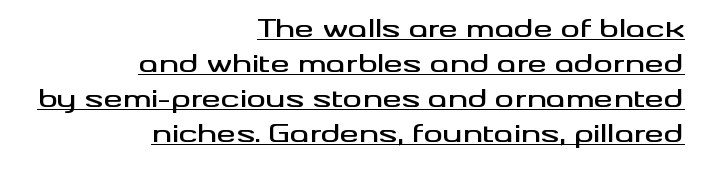
This sample uses an upright cut, with every glyph sitting square on the baseline. Compared with typical body copy, the letter spacing here is the same. Notice how a bar underscores the lettering throughout. Line endings align vertically; line beginnings do not.
